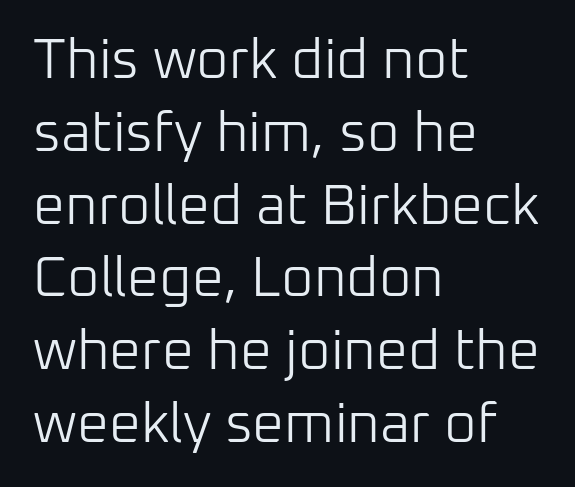
The image shows 56 px light sans-serif type, upright; set left-aligned, normal line spacing (1.3x), normal letter spacing, not underlined; low stroke contrast and a medium x-height.
